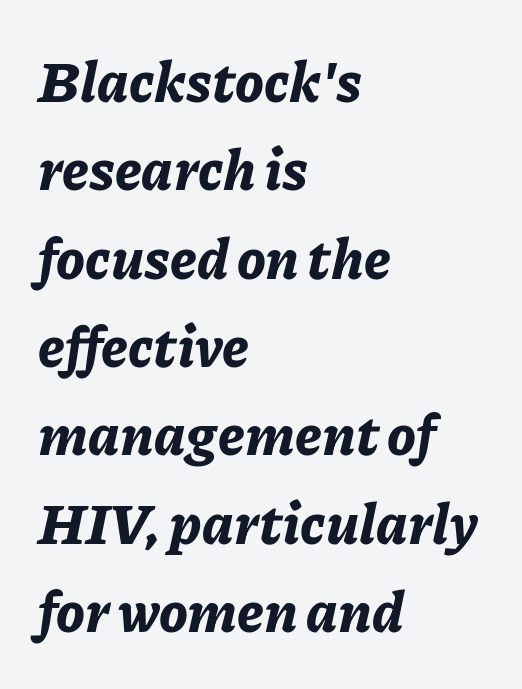
The image shows 57 px bold type, italic (leaning right); set left-aligned, normal line spacing (1.55x), normal letter spacing, not underlined; low stroke contrast and a medium x-height.
